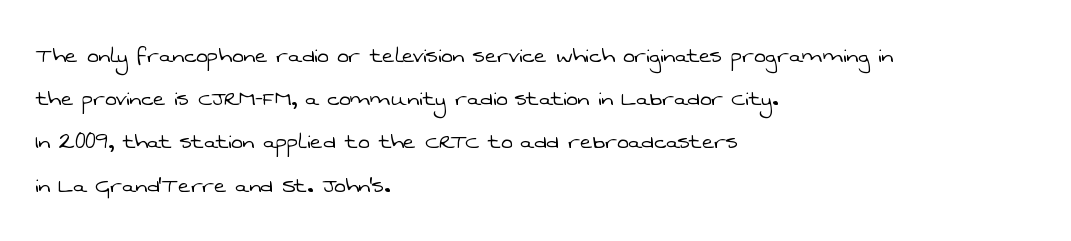
Q: Is the text bold? A: No.
Q: Is the text underlined? A: No.
Q: How is the paragraph aligned? A: Left-aligned.
Q: Is the spacing between letters normal or unusually wide? A: Normal.
Q: Is the spacing between lines tight, normal or loose? A: Normal.
